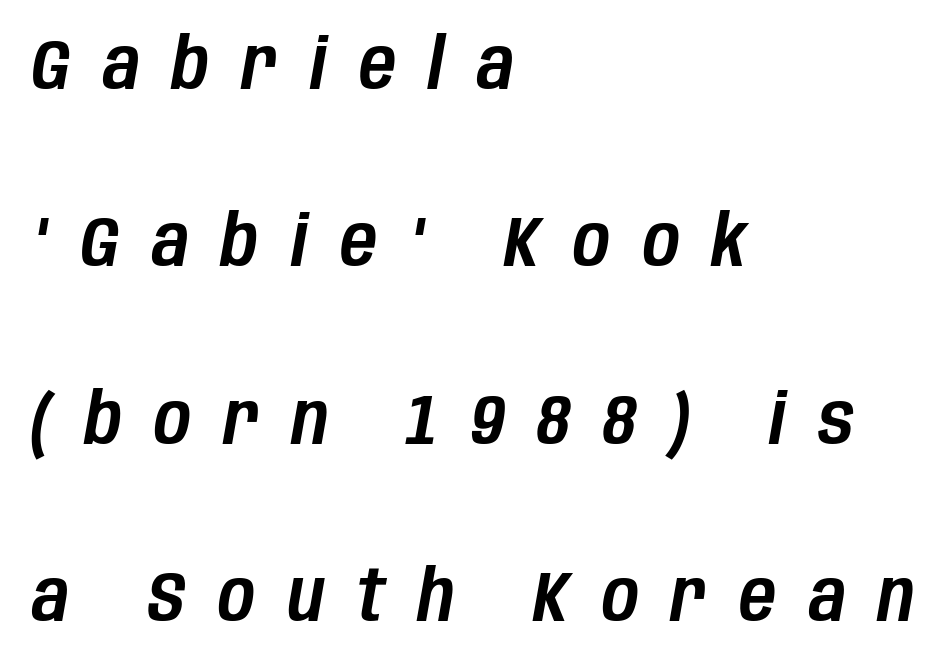
Characters follow at a spacing far wider than the type designer built in. You could not count columns in this text — the font is proportionally spaced. Compared with ordinary roman type, these characters are visibly tilted. How would I describe the line gaps? Wide and relaxed.
